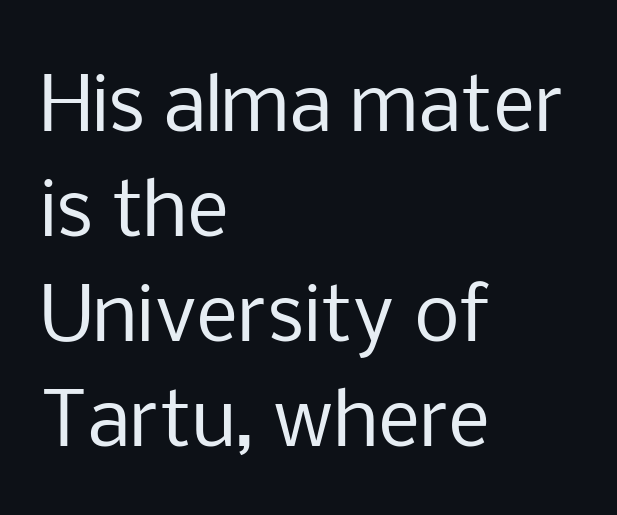
The image shows 73 px regular-weight sans-serif type, upright; set left-aligned, normal line spacing (1.44x), normal letter spacing, not underlined; low stroke contrast and a medium x-height.
